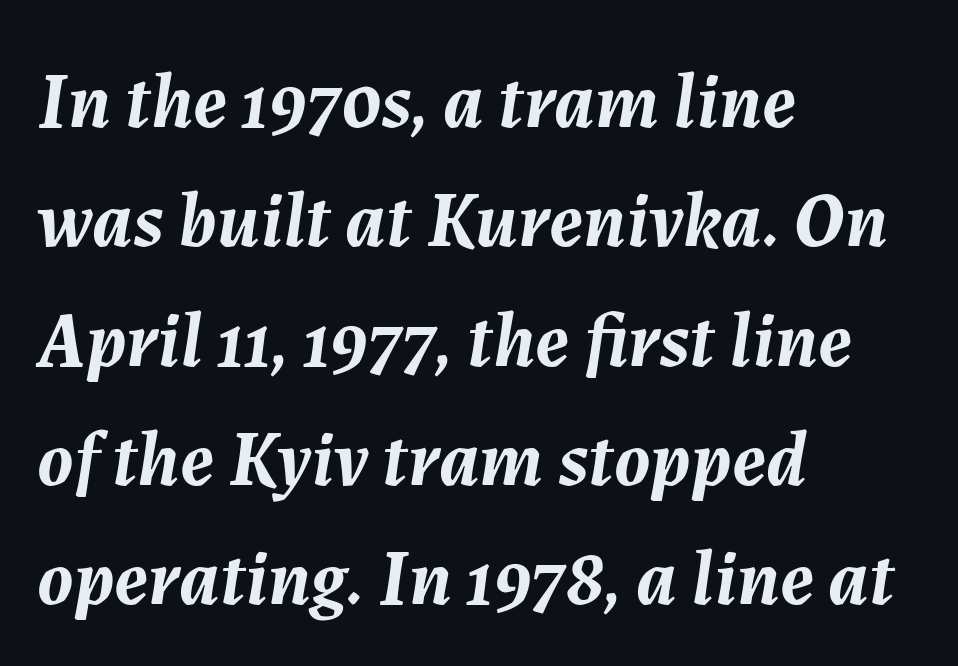
Q: Is the text bold? A: Yes.
Q: Is the text italic (slanted)? A: Yes, it leans right by about 7 degrees.
Q: Is the text underlined? A: No.
Q: How is the paragraph aligned? A: Left-aligned.
Q: Is the spacing between letters normal or unusually wide? A: Normal.
Q: Is the spacing between lines tight, normal or loose? A: Normal.
Q: Width (condensed, normal, or wide)? A: Normal.
Q: Stroke contrast? A: Medium.
Q: x-height? A: Medium.
Q: Monospaced? A: No.
